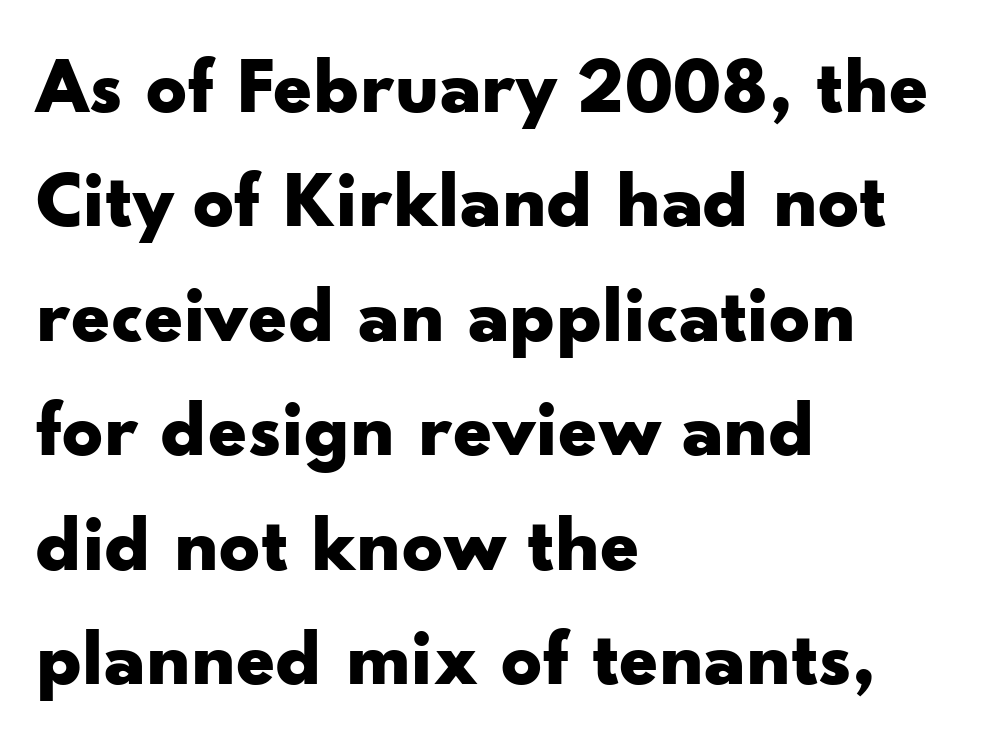
Stroke terminals: plain, sans-serif. Words appear dense and cohesive because spacing is normal. Typographic density is high because the face is bold. Successive baselines arrive at the customary interval. Has an underline been added? It has not.
